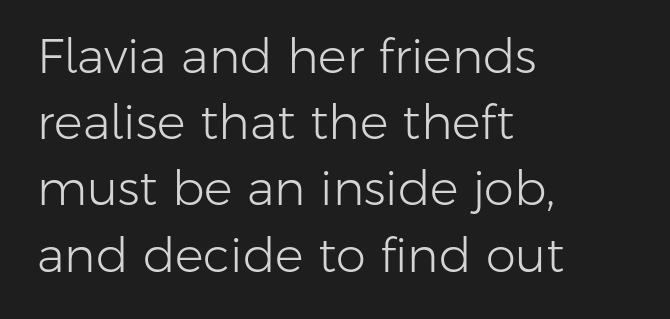
Q: Is the text bold? A: No.
Q: Is the text italic (slanted)? A: No, it is upright.
Q: Is the typeface a serif or a sans-serif typeface? A: Sans-serif.
Q: Is the text underlined? A: No.
Q: How is the paragraph aligned? A: Left-aligned.
Q: Is the spacing between letters normal or unusually wide? A: Normal.
Q: Is the spacing between lines tight, normal or loose? A: Normal.
Q: Width (condensed, normal, or wide)? A: Normal.
Q: Stroke contrast? A: Low.
Q: x-height? A: Medium.
Q: Monospaced? A: No.
